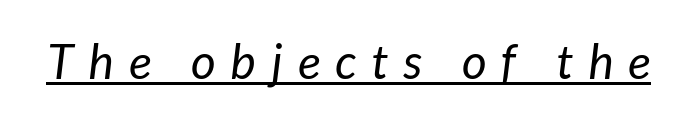
The image shows 48 px regular-weight sans-serif type; set unusually wide letter spacing (+0.32 em), underlined; low stroke contrast and a medium x-height.
